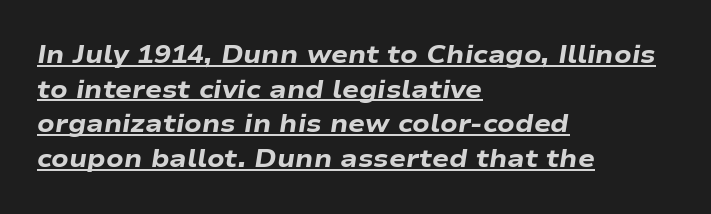
These lines keep a tight, regular rhythm from letter to letter. A typesetter would call this leading conventional body-copy spacing. An italicized treatment has been applied to the whole sample. Honestly, the underline is the first thing you notice here. Every row of glyphs begins at an identical x-position on the left.
